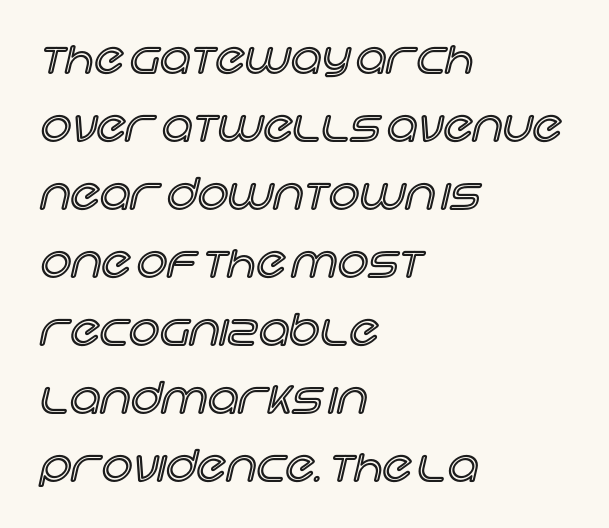
The image shows 43 px text type; set left-aligned, normal line spacing (1.58x), normal letter spacing, not underlined; a large x-height.
